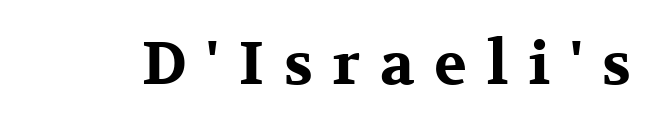
The space beneath each line is pristine and unruled. Set as a true bold cut, around the 700 mark. Looks like regular typesetting: each glyph gets only the width it needs. The lettering stays uniformly vertical, giving the passage a roman look. Caption: expanded tracking, letters set apart. The typeface chosen for these lines features serifs.
